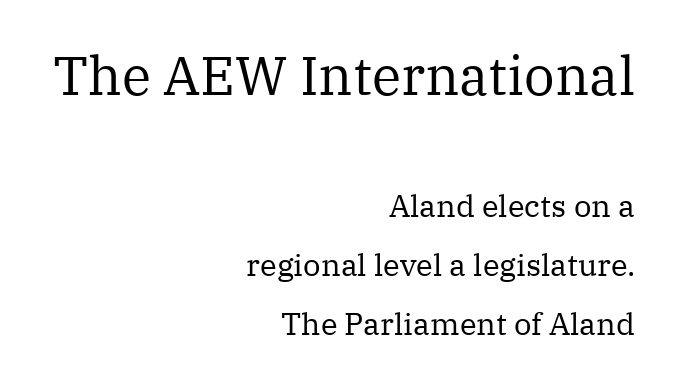
The image shows 54 px regular-weight serif type, upright; set right-aligned, loose line spacing (1.9x), normal letter spacing, not underlined; the first (top) block is 1.74x larger; medium stroke contrast and a medium x-height.
